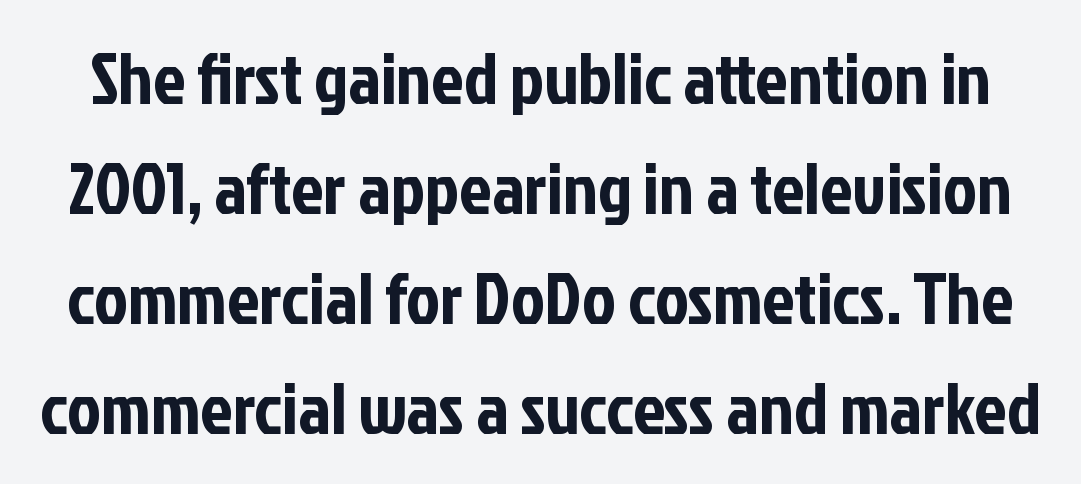
The image shows 72 px condensed sans-serif type, upright; set normal line spacing (1.53x), normal letter spacing, not underlined; low stroke contrast and a medium x-height.
